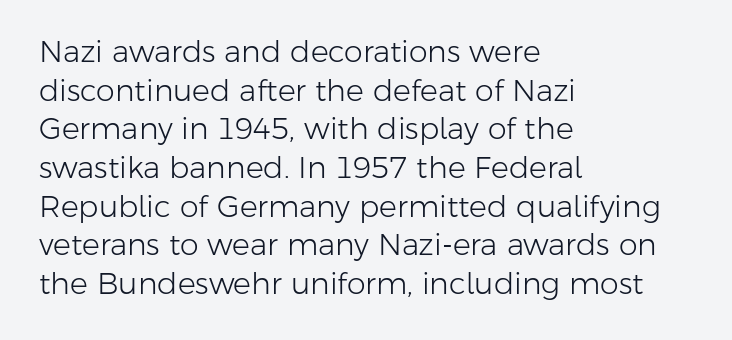
Q: Is the text bold? A: No.
Q: Is the text italic (slanted)? A: No, it is upright.
Q: Is the typeface a serif or a sans-serif typeface? A: Sans-serif.
Q: Is the text underlined? A: No.
Q: How is the paragraph aligned? A: Left-aligned.
Q: Is the spacing between letters normal or unusually wide? A: Normal.
Q: Is the spacing between lines tight, normal or loose? A: Normal.
Q: Width (condensed, normal, or wide)? A: Normal.
Q: Stroke contrast? A: Low.
Q: x-height? A: Medium.
Q: Monospaced? A: No.
